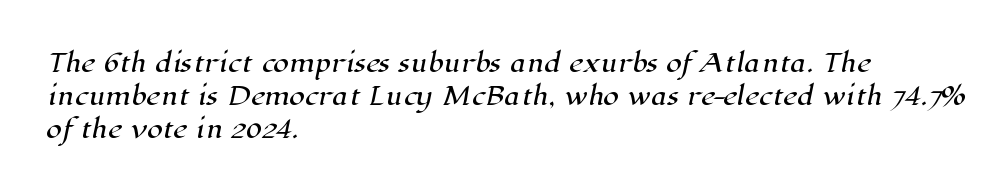
Short and long lines alike share a common starting point at left. Vertically, the passage feels balanced, rows spaced as you'd expect. Words appear dense and cohesive because spacing is normal. Quick note: underline off.
